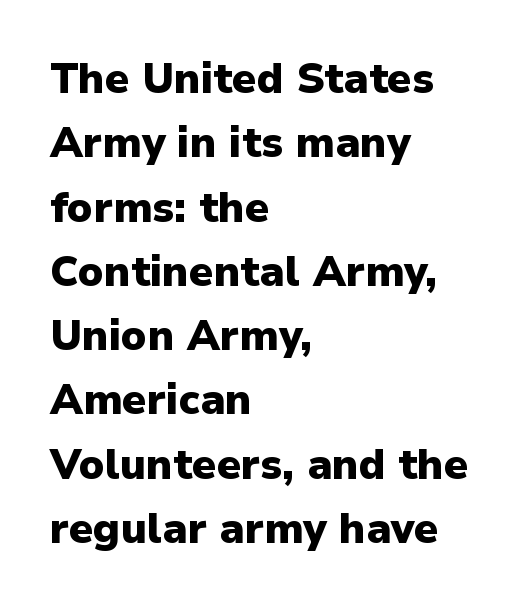
The image shows 42 px heavy sans-serif type, upright; set left-aligned, normal line spacing (1.53x), normal letter spacing, not underlined; low stroke contrast and a medium x-height.
